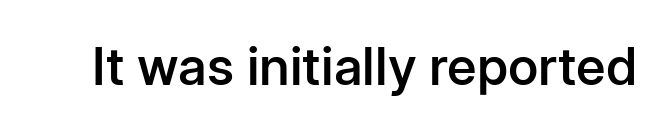
{"serif": "no", "italic": "no", "bold": "semi", "weight": "semibold", "width": "normal", "stroke_contrast": "low", "x_height": "medium", "monospaced": "no", "underline": "no", "letter_spacing": "normal", "letter_spacing_em": 0.0, "glyph_px": 52}
